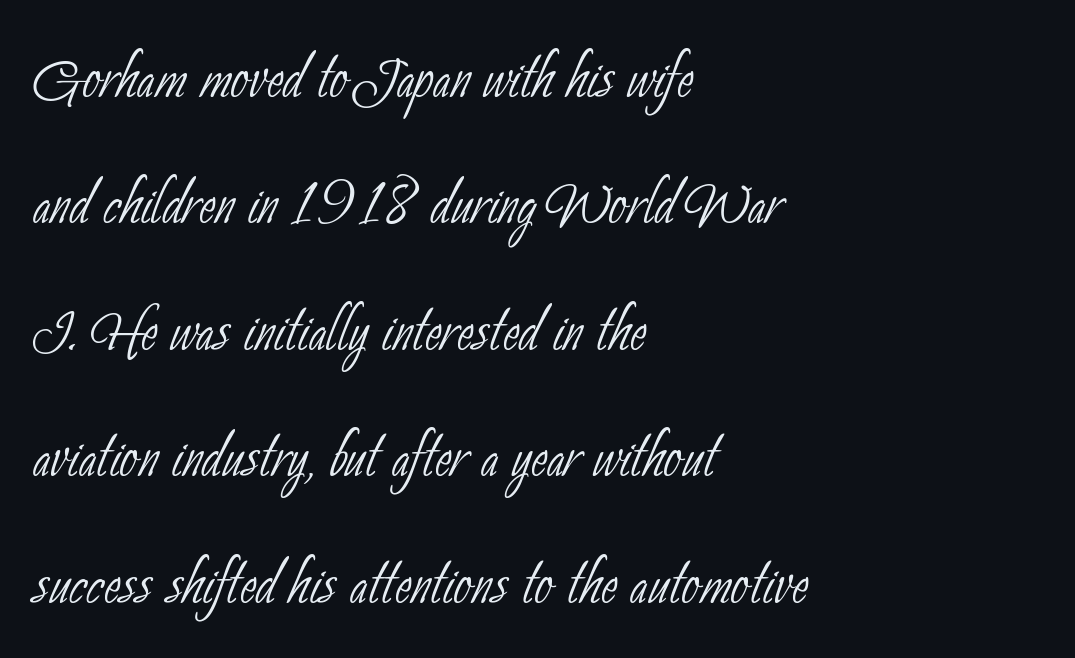
{"serif": "no", "bold": "no", "weight": "thin", "width": "condensed", "stroke_contrast": "low", "x_height": "small", "monospaced": "no", "underline": "no", "align": "left", "line_spacing": "normal", "line_spacing_ratio": 1.6, "letter_spacing": "normal", "letter_spacing_em": 0.0, "glyph_px": 79}
